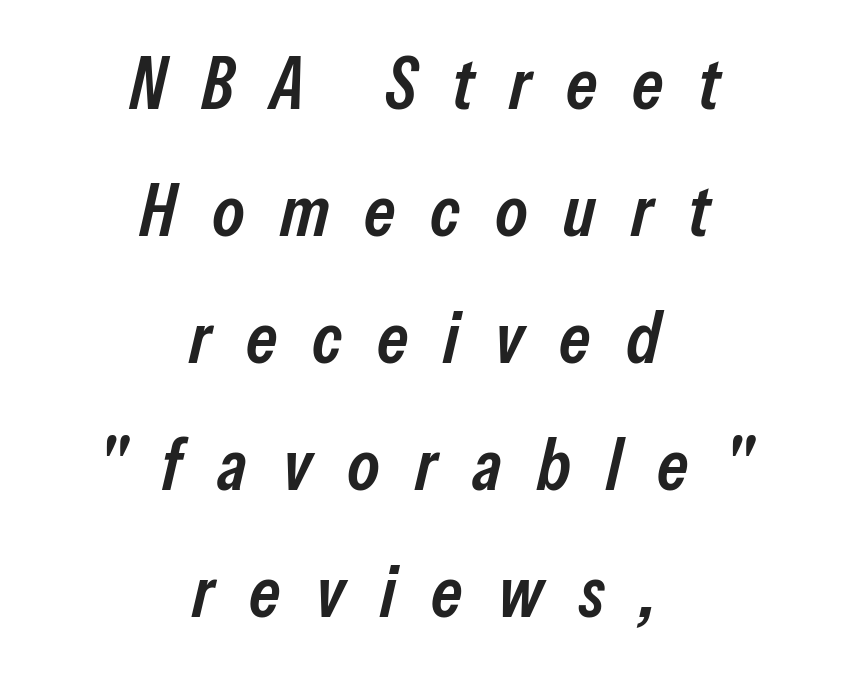
Students, this is semibold: more ink than regular, less than bold. Both edges are ragged and mirror each other, which tells us the setting is centered. You could not count columns in this text — the font is proportionally spaced. Decoration check: the copy has no underline.
